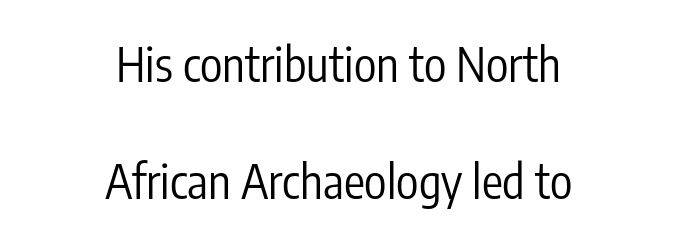
The image shows 47 px regular-weight, condensed sans-serif type, upright; set centered, loose line spacing (2.49x), normal letter spacing, not underlined; low stroke contrast and a medium x-height.
